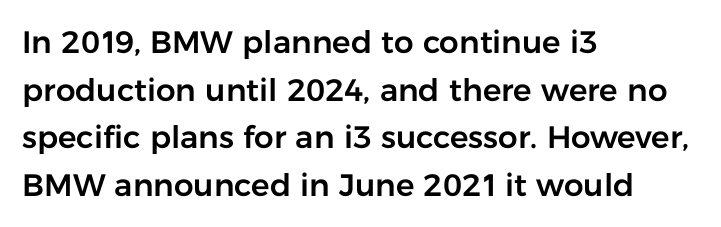
Q: Is the text italic (slanted)? A: No, it is upright.
Q: Is the typeface a serif or a sans-serif typeface? A: Sans-serif.
Q: Is the text underlined? A: No.
Q: How is the paragraph aligned? A: Left-aligned.
Q: Is the spacing between letters normal or unusually wide? A: Normal.
Q: Is the spacing between lines tight, normal or loose? A: Normal.
Q: Width (condensed, normal, or wide)? A: Normal.
Q: Stroke contrast? A: Low.
Q: x-height? A: Medium.
Q: Monospaced? A: No.
